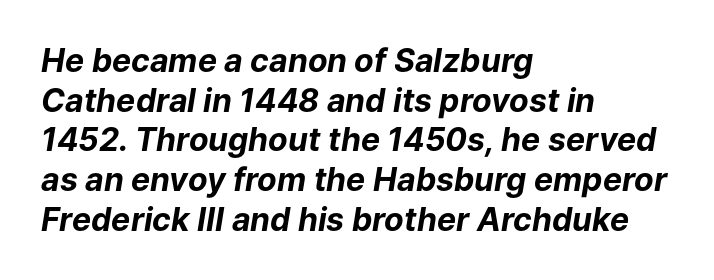
Between one letter and the next there's only the usual sliver of space. This rendering uses left alignment, leaving the right contour irregular. Proportional: the letters do not fall into vertical columns. This is oblique type, the kind used for emphasis or titles. As a designer I'd log this as weight 700, bold. Clear beneath every line of the passage.
